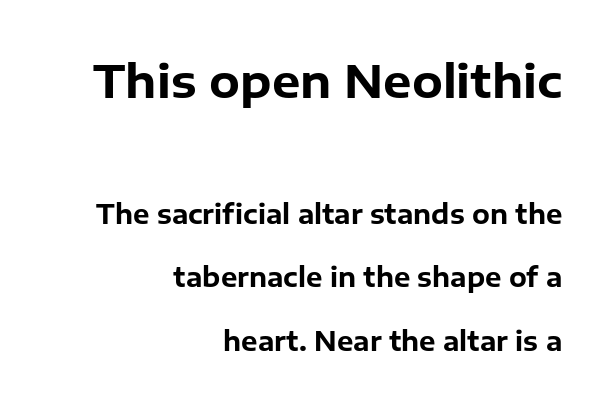
Q: Is the text bold? A: Yes.
Q: Is the text italic (slanted)? A: No, it is upright.
Q: Is the typeface a serif or a sans-serif typeface? A: Sans-serif.
Q: Is the text underlined? A: No.
Q: How is the paragraph aligned? A: Right-aligned.
Q: Is the spacing between letters normal or unusually wide? A: Normal.
Q: Is the spacing between lines tight, normal or loose? A: Loose.
Q: Which block of text is set in a larger size, the first (top) or the second (bottom)? A: The first (top) one.
Q: Width (condensed, normal, or wide)? A: Normal.
Q: Stroke contrast? A: Low.
Q: x-height? A: Medium.
Q: Monospaced? A: No.
